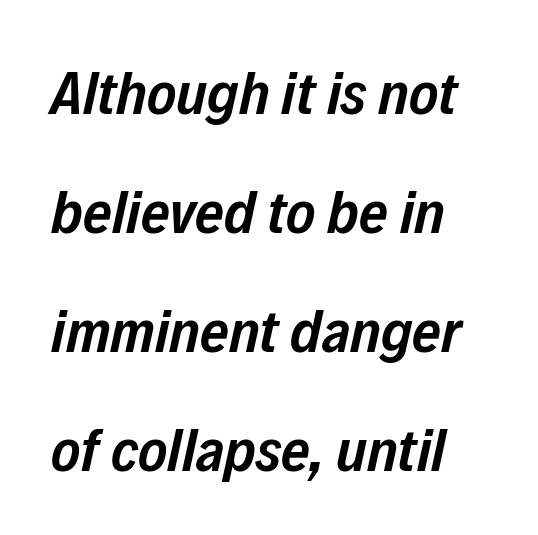
{"italic": "yes", "lean": "right", "slant_degrees": 12, "bold": "semi", "weight": "semibold", "width": "condensed", "stroke_contrast": "low", "x_height": "medium", "monospaced": "no", "underline": "no", "line_spacing": "loose", "line_spacing_ratio": 1.92, "letter_spacing": "normal", "letter_spacing_em": 0.0, "glyph_px": 62}
